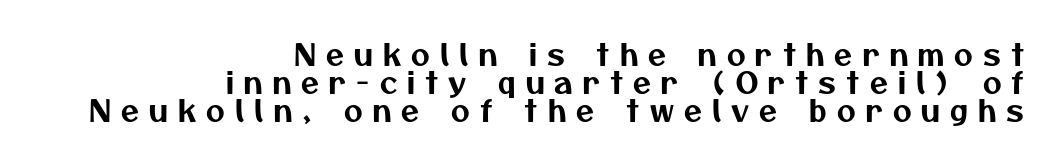
Q: Is the typeface a serif or a sans-serif typeface? A: Sans-serif.
Q: Is the text underlined? A: No.
Q: How is the paragraph aligned? A: Right-aligned.
Q: Is the spacing between letters normal or unusually wide? A: Unusually wide.
Q: Is the spacing between lines tight, normal or loose? A: Tight.
Q: Width (condensed, normal, or wide)? A: Normal.
Q: Stroke contrast? A: Medium.
Q: x-height? A: Medium.
Q: Monospaced? A: No.
